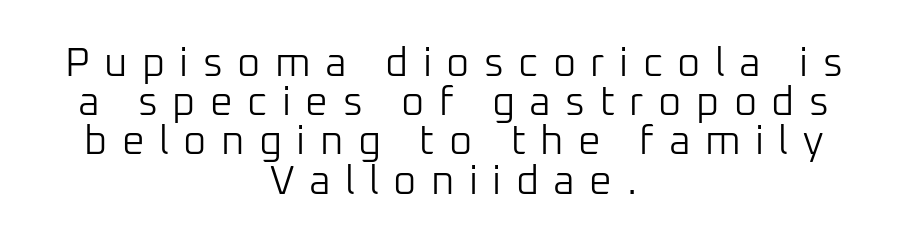
The image shows 40 px light sans-serif type, upright; set centered, tight line spacing (0.98x), unusually wide letter spacing (+0.36 em), not underlined; low stroke contrast and a medium x-height.
